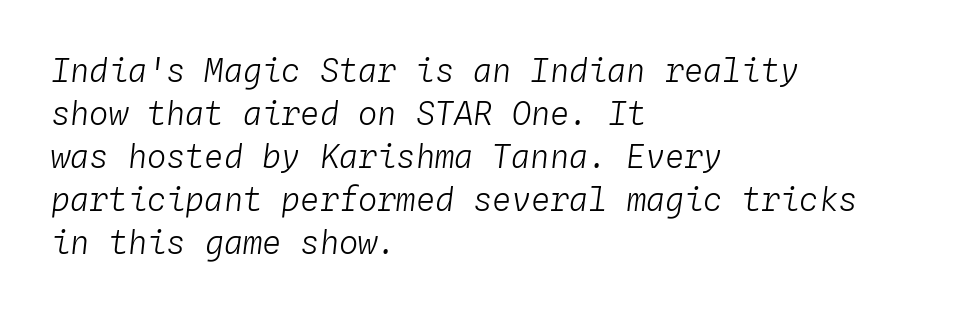
The image shows 32 px light type, italic (leaning right), monospaced; set left-aligned, normal line spacing (1.34x), normal letter spacing, not underlined; low stroke contrast and a medium x-height.
